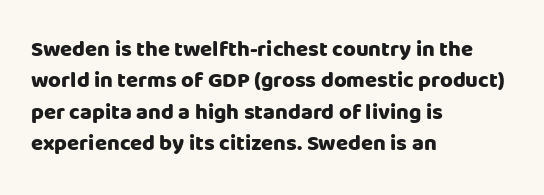
Q: Is the text bold? A: Yes.
Q: Is the text italic (slanted)? A: No, it is upright.
Q: Is the text underlined? A: No.
Q: How is the paragraph aligned? A: Left-aligned.
Q: Is the spacing between letters normal or unusually wide? A: Normal.
Q: Is the spacing between lines tight, normal or loose? A: Normal.
